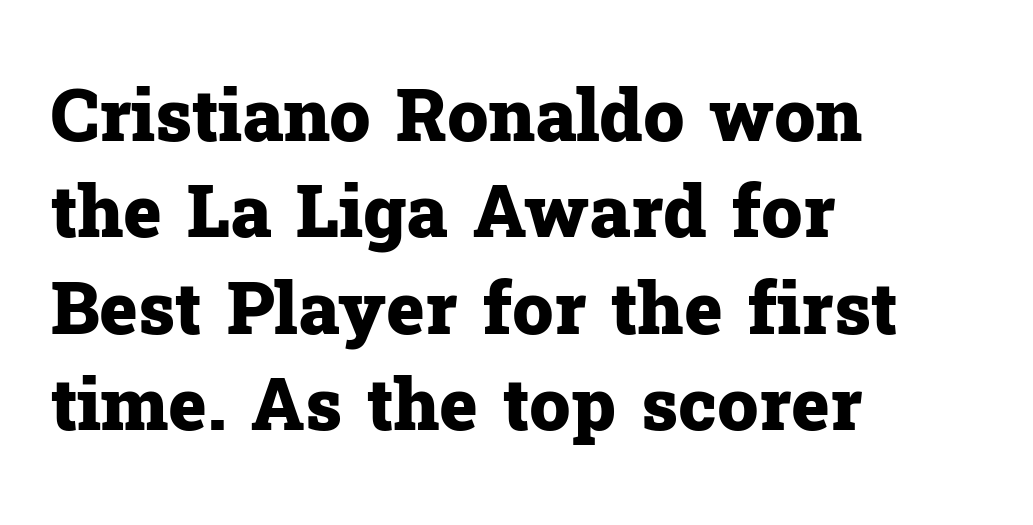
The image shows 73 px heavy serif type, upright; set left-aligned, normal line spacing (1.32x), normal letter spacing, not underlined; low stroke contrast and a medium x-height.
